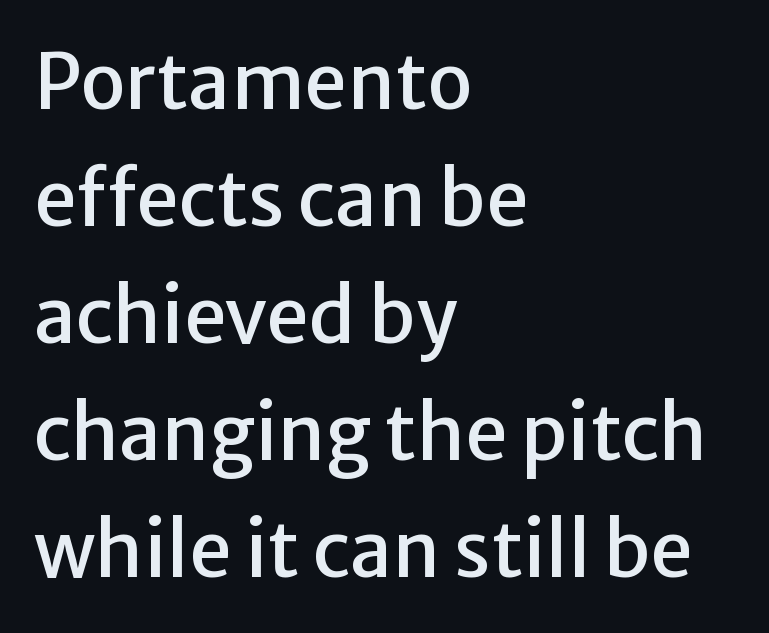
{"serif": "no", "italic": "no", "width": "normal", "stroke_contrast": "low", "x_height": "medium", "monospaced": "no", "underline": "no", "align": "left", "line_spacing": "normal", "line_spacing_ratio": 1.54, "letter_spacing": "normal", "letter_spacing_em": 0.0, "glyph_px": 76}
